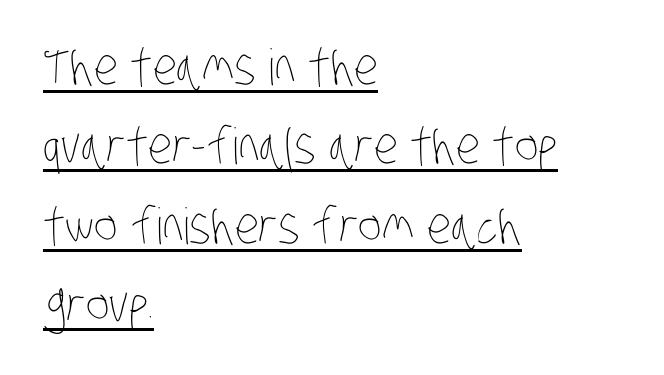
The line-height multiplier appears to be the usual default. The passage shown is underscored from start to finish. How are the letters spaced? Ordinarily, with no added tracking. Varying glyph widths throughout — classic text-font behaviour. Horizontal alignment here is leftward, the default for most running prose.
